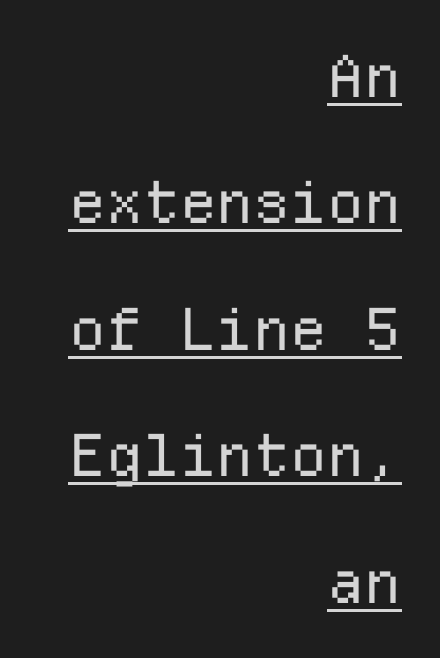
The image shows 58 px regular-weight sans-serif type, upright, monospaced; set right-aligned, loose line spacing (2.18x), normal letter spacing, underlined; low stroke contrast and a medium x-height.
